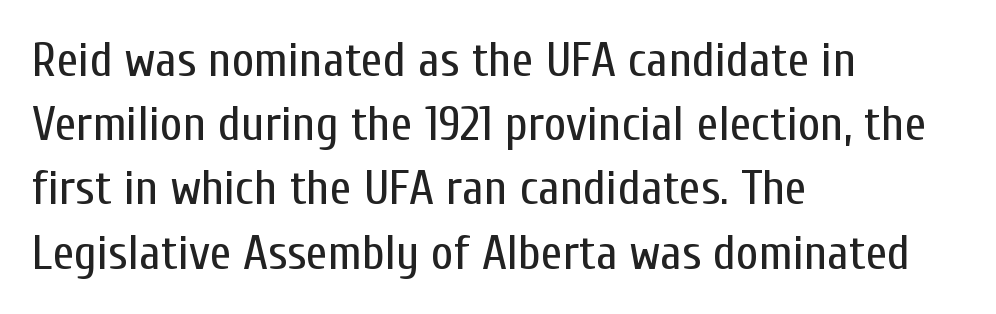
The image shows 49 px regular-weight, condensed sans-serif type, upright; set left-aligned, normal line spacing (1.31x), normal letter spacing, not underlined; low stroke contrast and a medium x-height.
